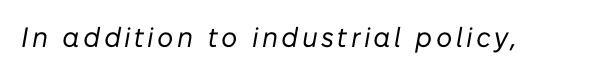
Q: Is the text bold? A: No.
Q: Is the text italic (slanted)? A: Yes, it leans right by about 10 degrees.
Q: Is the text underlined? A: No.
Q: Width (condensed, normal, or wide)? A: Normal.
Q: Stroke contrast? A: Low.
Q: x-height? A: Medium.
Q: Monospaced? A: No.
